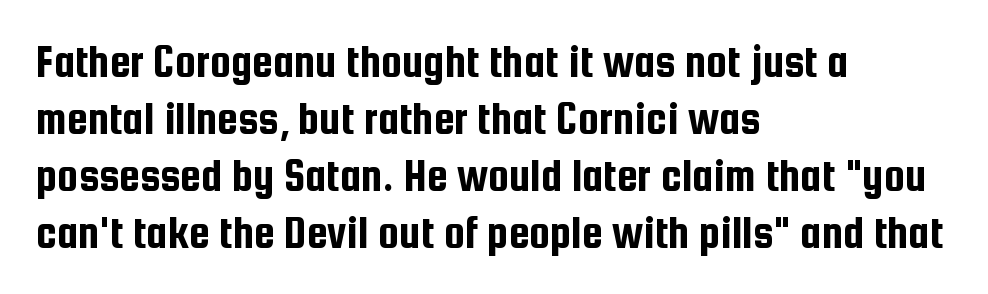
{"serif": "no", "italic": "no", "width": "condensed", "stroke_contrast": "low", "x_height": "medium", "monospaced": "no", "underline": "no", "align": "left", "line_spacing_ratio": 1.21, "letter_spacing": "normal", "letter_spacing_em": 0.0, "glyph_px": 47}
